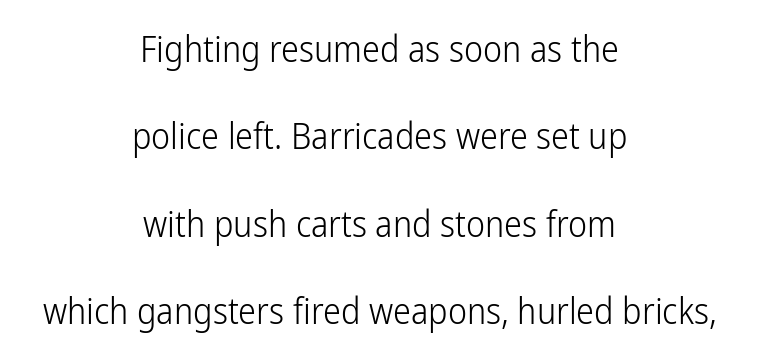
Widely set lines give the paragraph a tall, airy silhouette. The horizontal fit of the characters is conventional and even. Varying glyph widths throughout — classic text-font behaviour. Font category for this specimen: sans-serif. The passage shown is not bold in any degree. Unlike italic type, these characters show no tilt at all.
